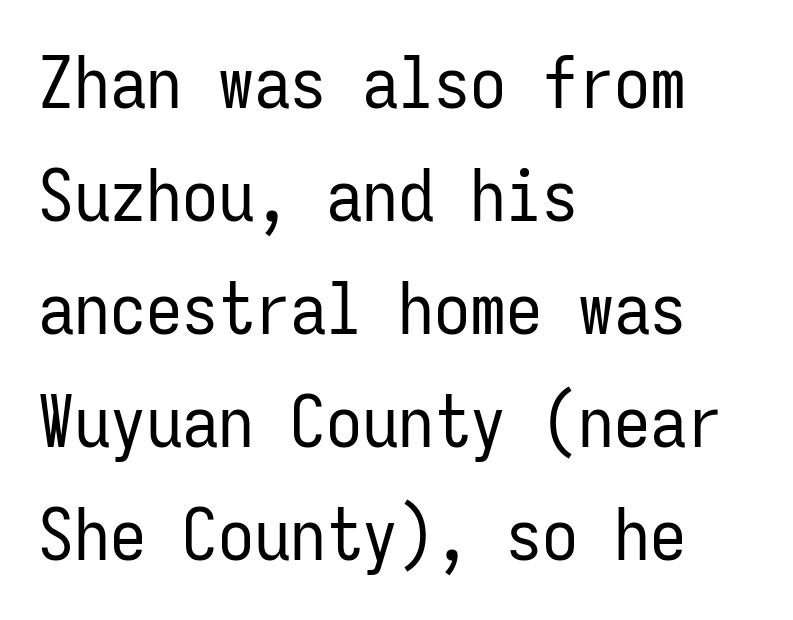
{"serif": "no", "italic": "no", "bold": "no", "weight": "regular", "width": "condensed", "stroke_contrast": "low", "x_height": "medium", "monospaced": "yes", "underline": "no", "align": "left", "line_spacing": "normal", "line_spacing_ratio": 1.57, "letter_spacing": "normal", "letter_spacing_em": 0.0, "glyph_px": 72}
